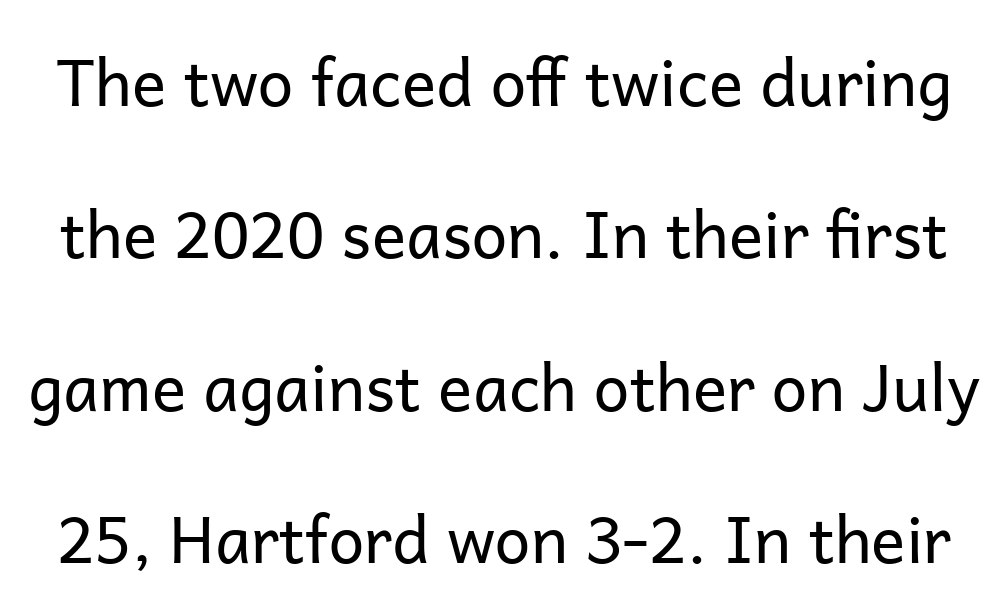
Q: Is the text bold? A: No.
Q: Is the text italic (slanted)? A: No, it is upright.
Q: Is the typeface a serif or a sans-serif typeface? A: Sans-serif.
Q: Is the text underlined? A: No.
Q: Is the spacing between letters normal or unusually wide? A: Normal.
Q: Is the spacing between lines tight, normal or loose? A: Loose.
Q: Width (condensed, normal, or wide)? A: Normal.
Q: Stroke contrast? A: Low.
Q: x-height? A: Medium.
Q: Monospaced? A: No.
